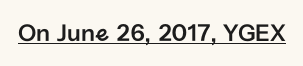
Q: Is the text italic (slanted)? A: No, it is upright.
Q: Is the text underlined? A: Yes.
Q: Is the spacing between letters normal or unusually wide? A: Normal.
